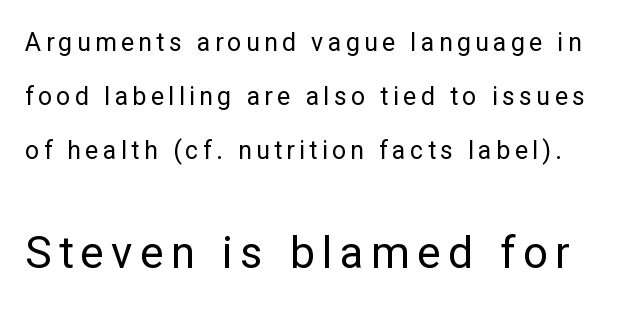
{"serif": "no", "italic": "no", "bold": "no", "weight": "regular", "width": "normal", "stroke_contrast": "low", "x_height": "medium", "monospaced": "no", "underline": "no", "line_spacing": "loose", "line_spacing_ratio": 2.16, "larger_block": "second", "size_ratio": 1.76, "glyph_px": 44}
